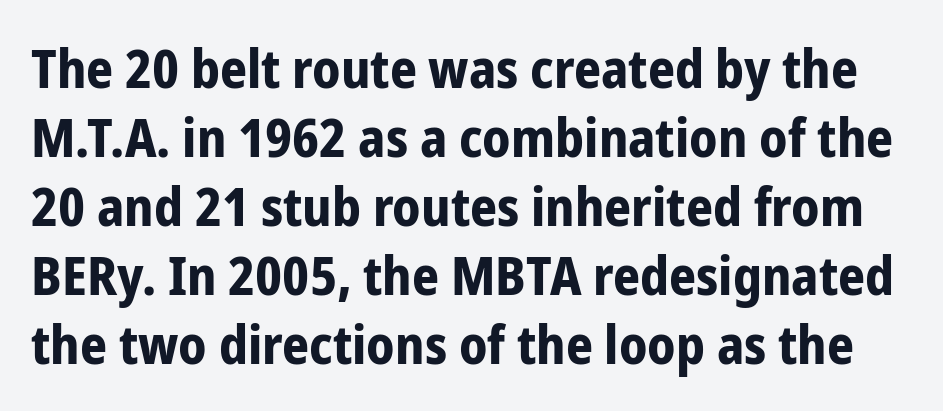
Q: Is the text bold? A: Yes.
Q: Is the text italic (slanted)? A: No, it is upright.
Q: Is the typeface a serif or a sans-serif typeface? A: Sans-serif.
Q: Is the text underlined? A: No.
Q: Is the spacing between letters normal or unusually wide? A: Normal.
Q: Is the spacing between lines tight, normal or loose? A: Normal.
Q: Width (condensed, normal, or wide)? A: Condensed.
Q: Stroke contrast? A: Low.
Q: x-height? A: Medium.
Q: Monospaced? A: No.
